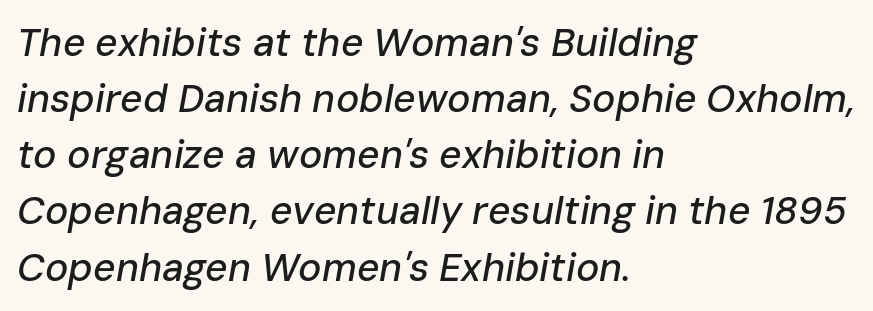
Short note: letters normally spaced. Clear beneath every line of the passage. A typesetter would call this proportional, since set widths differ per character. Line starts are locked; line ends wander. Summary of vertical rhythm: regular, with standard interline spacing. The face used here has a pronounced slope to its letters.
